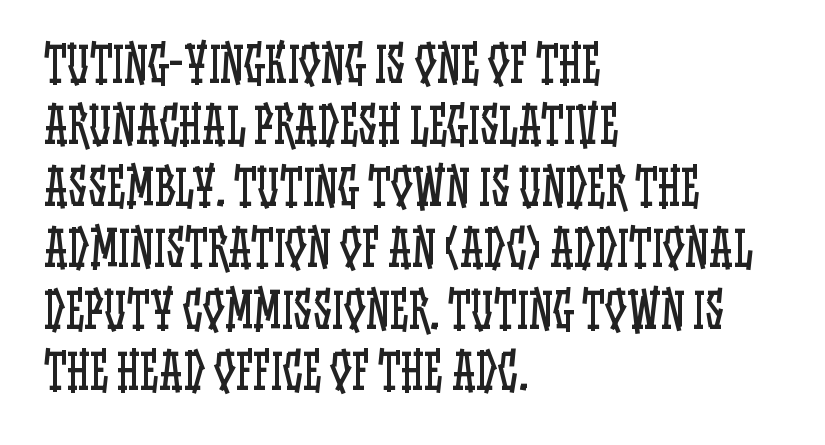
The image shows 48 px regular-weight, condensed type, upright; set left-aligned, normal line spacing (1.28x), normal letter spacing, not underlined; low stroke contrast and a large x-height.
